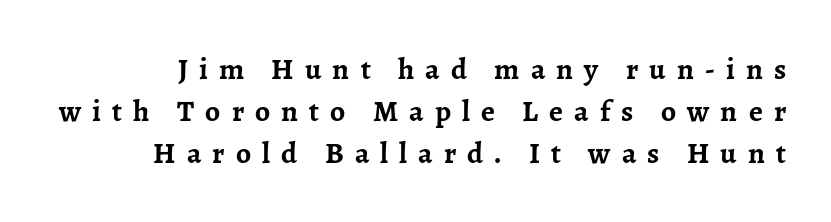
Q: Is the text bold? A: Yes.
Q: Is the text italic (slanted)? A: No, it is upright.
Q: Is the typeface a serif or a sans-serif typeface? A: Serif.
Q: Is the text underlined? A: No.
Q: Is the spacing between letters normal or unusually wide? A: Unusually wide.
Q: Is the spacing between lines tight, normal or loose? A: Normal.
Q: Width (condensed, normal, or wide)? A: Normal.
Q: Stroke contrast? A: Low.
Q: x-height? A: Medium.
Q: Monospaced? A: No.
